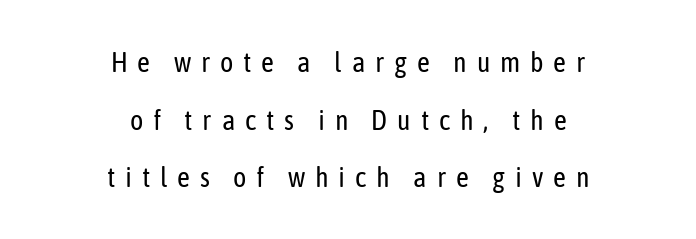
The image shows 28 px regular-weight, condensed sans-serif type, upright; set centered, loose line spacing (2.06x), unusually wide letter spacing (+0.35 em), not underlined; low stroke contrast and a medium x-height.
